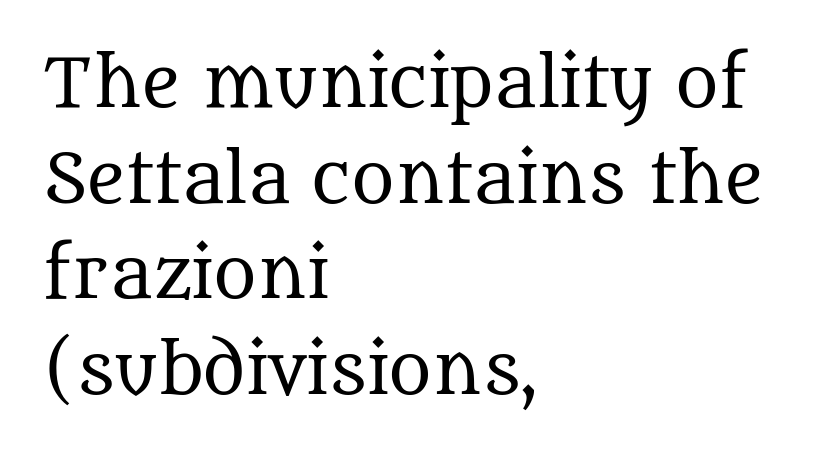
The image shows 66 px regular-weight serif type, upright; set left-aligned, normal line spacing (1.45x), normal letter spacing, not underlined; medium stroke contrast and a large x-height.
